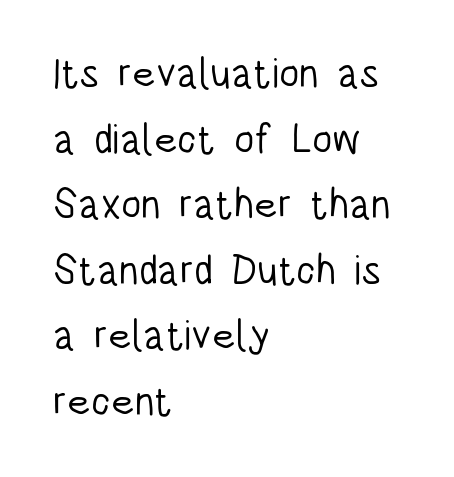
{"serif": "no", "italic": "no", "bold": "no", "weight": "light", "width": "condensed", "stroke_contrast": "low", "x_height": "large", "monospaced": "no", "underline": "no", "align": "left", "line_spacing": "normal", "line_spacing_ratio": 1.6, "letter_spacing": "normal", "letter_spacing_em": 0.0, "glyph_px": 41}
